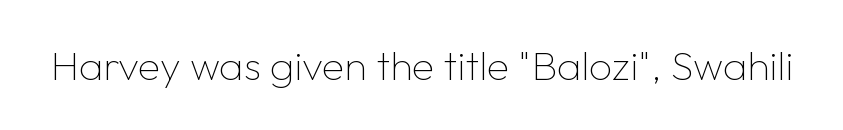
The image shows 41 px thin sans-serif type, upright; set normal letter spacing, not underlined; low stroke contrast and a medium x-height.
